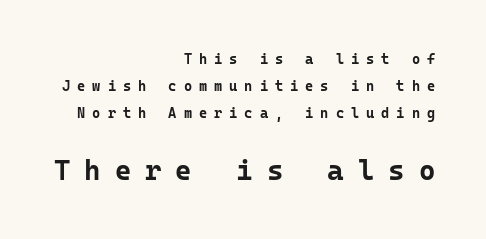
Q: Is the text bold? A: Yes.
Q: Is the text italic (slanted)? A: No, it is upright.
Q: Is the typeface a serif or a sans-serif typeface? A: Sans-serif.
Q: Is the text underlined? A: No.
Q: How is the paragraph aligned? A: Right-aligned.
Q: Is the spacing between letters normal or unusually wide? A: Unusually wide.
Q: Is the spacing between lines tight, normal or loose? A: Loose.
Q: Which block of text is set in a larger size, the first (top) or the second (bottom)? A: The second (bottom) one.
Q: Width (condensed, normal, or wide)? A: Normal.
Q: Stroke contrast? A: Low.
Q: x-height? A: Medium.
Q: Monospaced? A: Yes.
